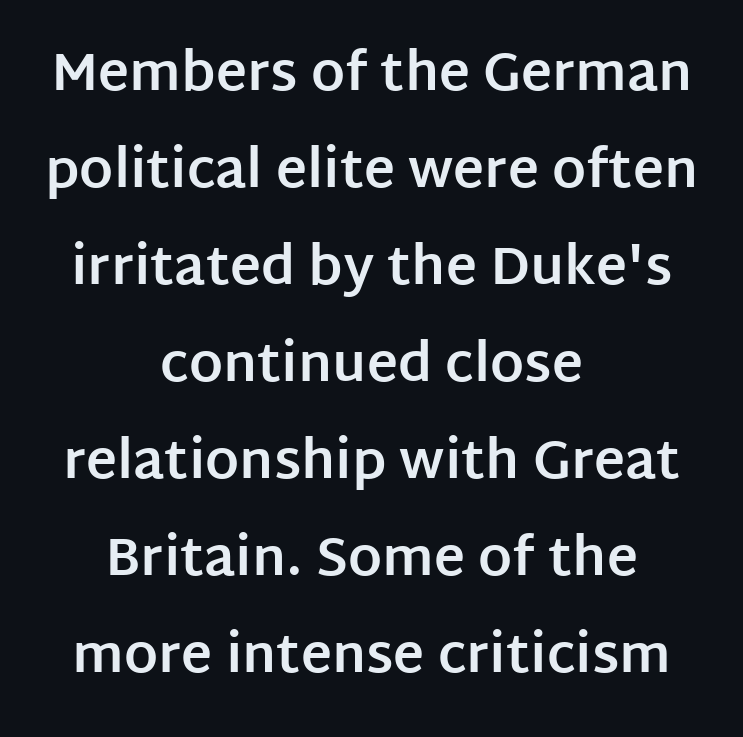
The line texture is even and compact thanks to regular tracking. Are there feet on the stems? There aren't — it's a sans. The area under the type is left untouched. Is the type bold? Yes — the strokes are clearly thick and heavy. Do the letters lean? They stand straight.
